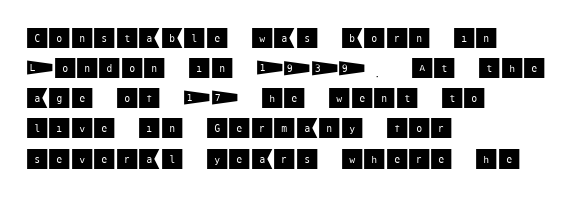
The image shows 23 px text type, upright; set left-aligned, normal line spacing (1.31x), normal letter spacing, not underlined.
